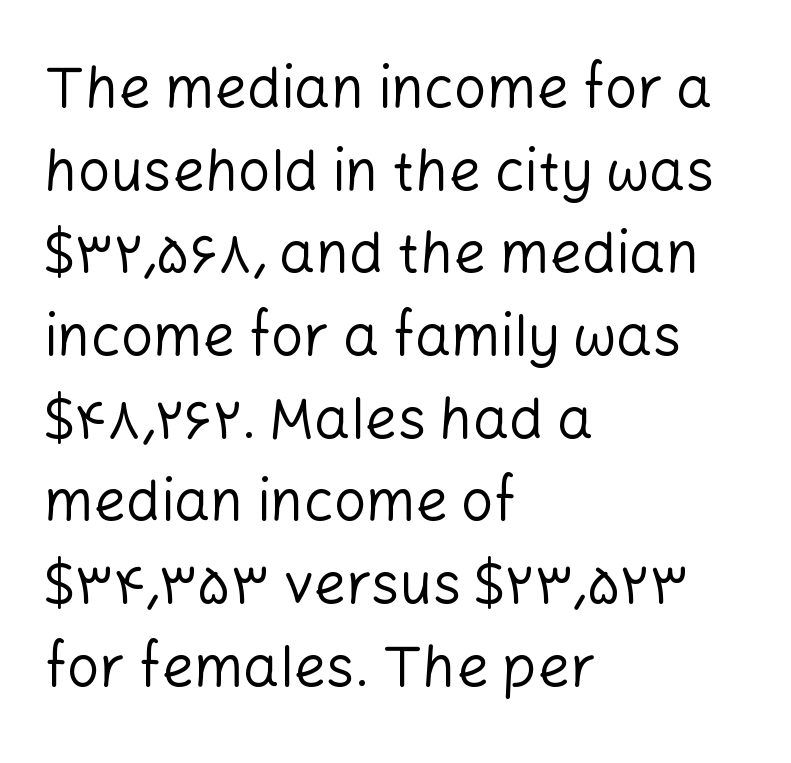
Q: Is the text bold? A: No.
Q: Is the text italic (slanted)? A: No, it is upright.
Q: Is the typeface a serif or a sans-serif typeface? A: Sans-serif.
Q: Is the text underlined? A: No.
Q: How is the paragraph aligned? A: Left-aligned.
Q: Is the spacing between letters normal or unusually wide? A: Normal.
Q: Is the spacing between lines tight, normal or loose? A: Normal.
Q: Width (condensed, normal, or wide)? A: Normal.
Q: Stroke contrast? A: Low.
Q: x-height? A: Medium.
Q: Monospaced? A: No.
